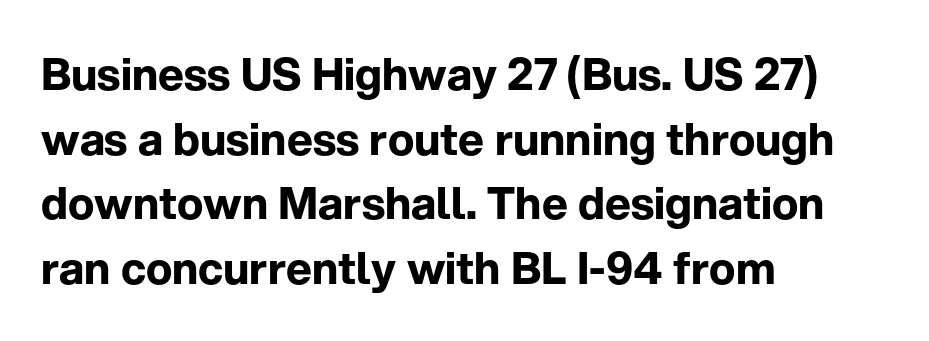
The image shows 44 px bold sans-serif type, upright; set left-aligned, normal line spacing (1.47x), normal letter spacing, not underlined; low stroke contrast and a medium x-height.
